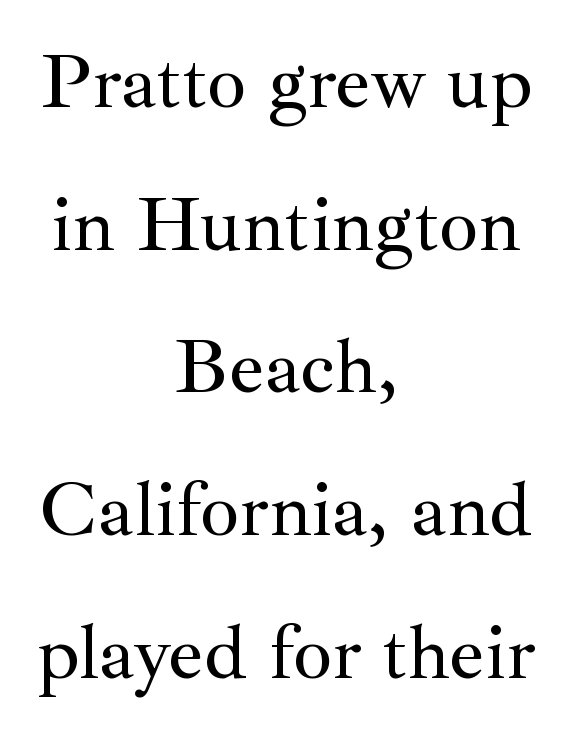
The image shows 78 px serif type, upright; set centered, line spacing 1.83x, normal letter spacing, not underlined; medium stroke contrast and a small x-height.
